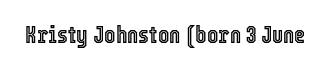
{"italic": "no", "underline": "no", "letter_spacing": "normal", "letter_spacing_em": 0.0, "glyph_px": 24}
